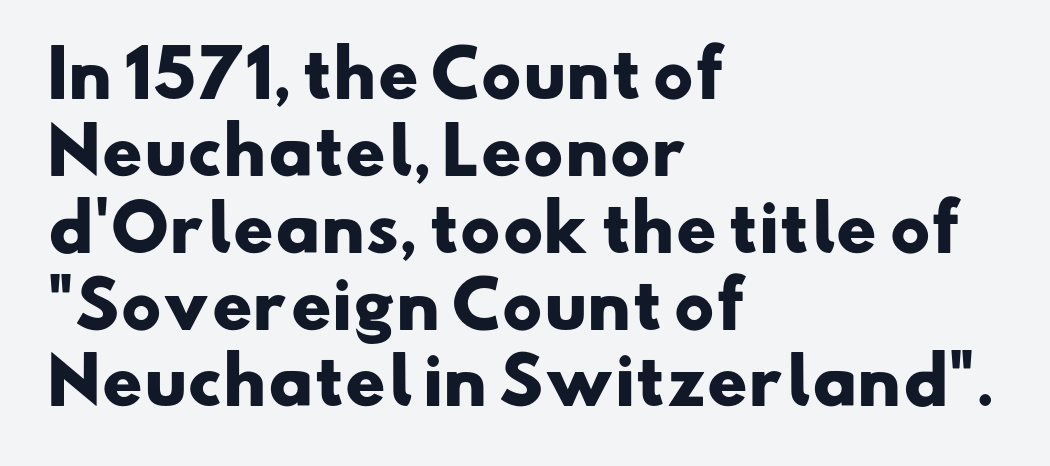
The image shows 63 px heavy, wide sans-serif type; set left-aligned, line spacing 1.22x, normal letter spacing, not underlined; low stroke contrast and a small x-height.
